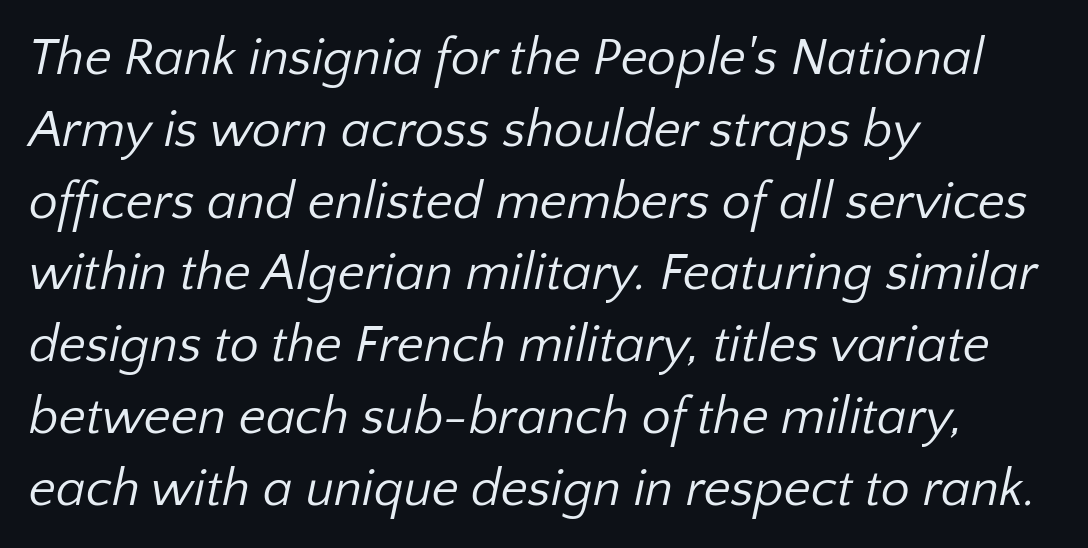
{"serif": "no", "bold": "no", "weight": "regular", "width": "normal", "stroke_contrast": "low", "x_height": "medium", "monospaced": "no", "underline": "no", "align": "left", "line_spacing": "normal", "line_spacing_ratio": 1.38, "letter_spacing": "normal", "letter_spacing_em": 0.0, "glyph_px": 52}
